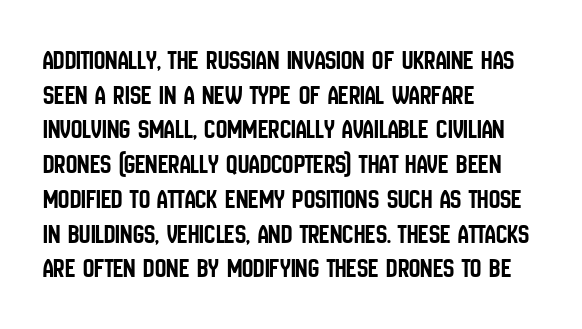
In CSS terms this would be text-align: left. A sans-serif font was chosen for this passage. Tracking here is standard; glyphs follow each other at the usual distance. You could not count columns in this text — the font is proportionally spaced. A roman cut, with each character standing at attention. Nobody drew a line under any word here.
